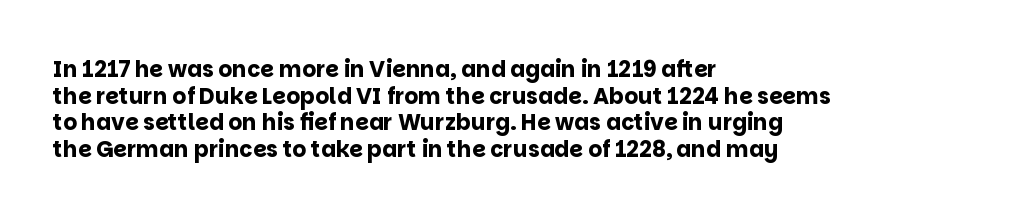
Which margin do the lines hug? The left one — the right edge is uneven. Weight check: bold — yes, fully. Tracking here is standard; glyphs follow each other at the usual distance. Unlike italic type, these characters show no tilt at all. Just letters on the line, the space beneath them empty.
